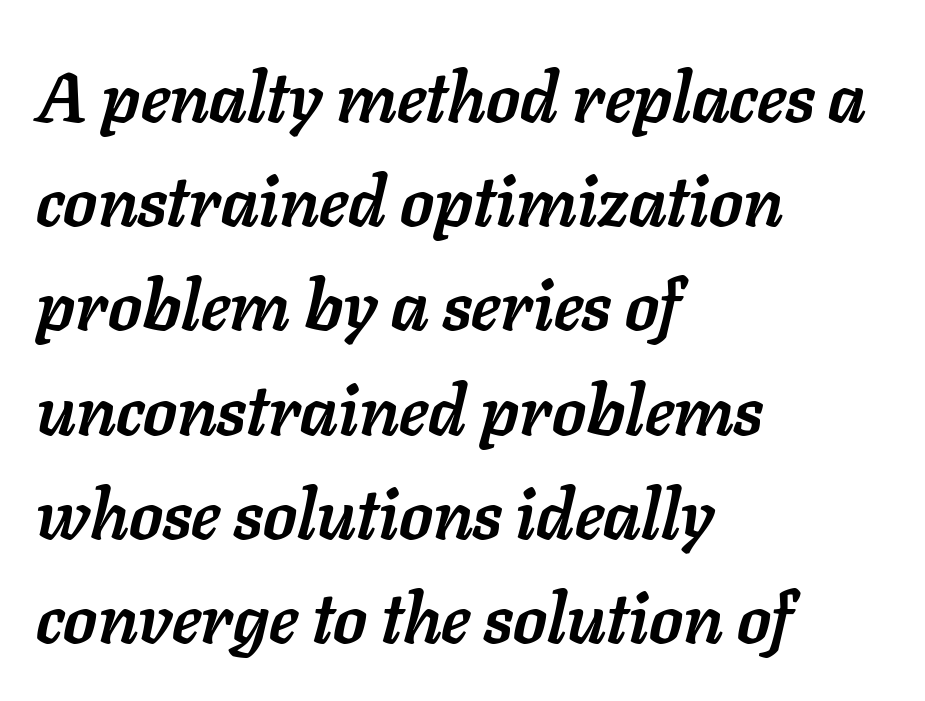
The glyphs have the mass of a bold cut. The zone under the glyphs is completely vacant. Looks like regular typesetting: each glyph gets only the width it needs. The rendering uses a moderate line-height, typical for paragraphs. The specimen reads as italic at a glance. Does the copy run flush right? No — it runs flush left.
